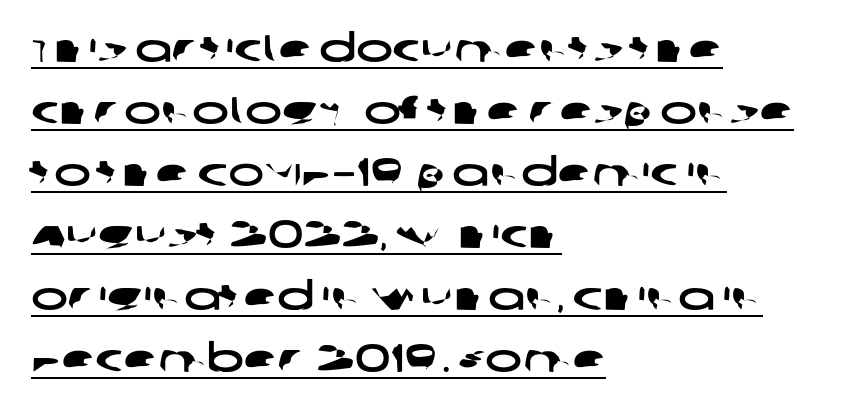
Q: Is the typeface a serif or a sans-serif typeface? A: Sans-serif.
Q: Is the text underlined? A: Yes.
Q: How is the paragraph aligned? A: Left-aligned.
Q: Is the spacing between letters normal or unusually wide? A: Normal.
Q: Is the spacing between lines tight, normal or loose? A: Normal.
Q: Width (condensed, normal, or wide)? A: Wide.
Q: Stroke contrast? A: Low.
Q: x-height? A: Large.
Q: Monospaced? A: No.
